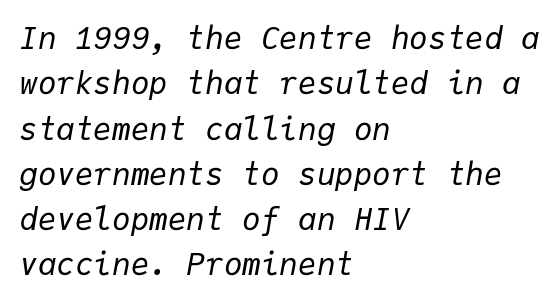
{"italic": "yes", "lean": "right", "slant_degrees": 9, "bold": "no", "weight": "regular", "width": "normal", "stroke_contrast": "low", "x_height": "medium", "monospaced": "yes", "underline": "no", "align": "left", "line_spacing": "normal", "line_spacing_ratio": 1.46, "letter_spacing": "normal", "letter_spacing_em": 0.0, "glyph_px": 31}
